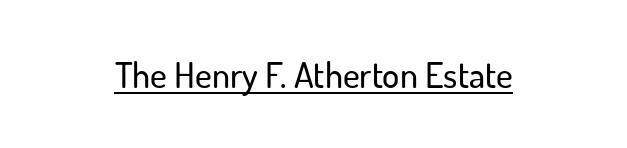
{"serif": "no", "italic": "no", "width": "normal", "stroke_contrast": "low", "x_height": "small", "monospaced": "no", "underline": "yes", "letter_spacing": "normal", "letter_spacing_em": 0.0, "glyph_px": 36}
